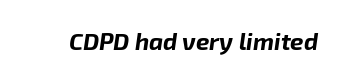
The image shows 24 px bold type, italic (leaning right); set normal letter spacing, not underlined.
